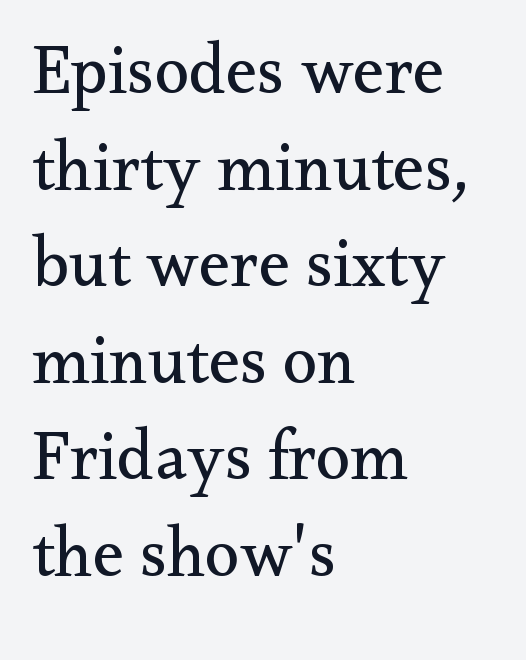
Heft: none added — not bold. You could call the tracking neutral — neither tight nor loose. Layout note: lines flush left. Honestly, the row spacing looks completely unremarkable. The specimen reads as upright at a glance.
